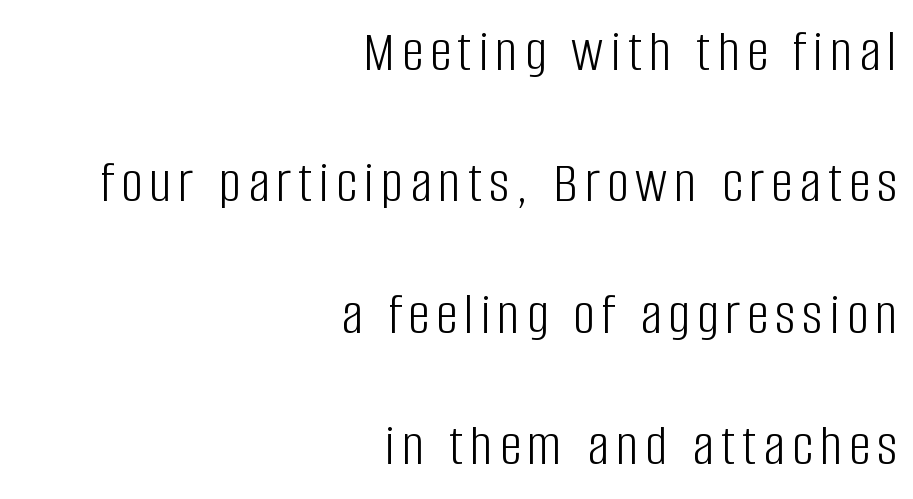
The image shows 60 px light, condensed sans-serif type, upright; set right-aligned, loose line spacing (2.19x), not underlined; low stroke contrast and a large x-height.
